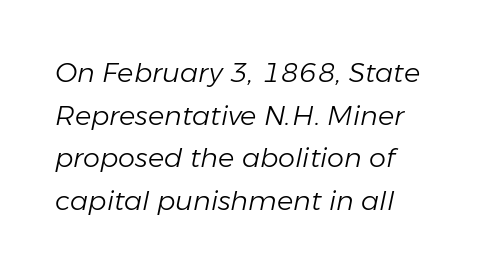
{"italic": "yes", "lean": "right", "slant_degrees": 11, "bold": "no", "underline": "no", "align": "left", "line_spacing": "normal", "line_spacing_ratio": 1.58, "letter_spacing": "normal", "letter_spacing_em": 0.0, "glyph_px": 27}
